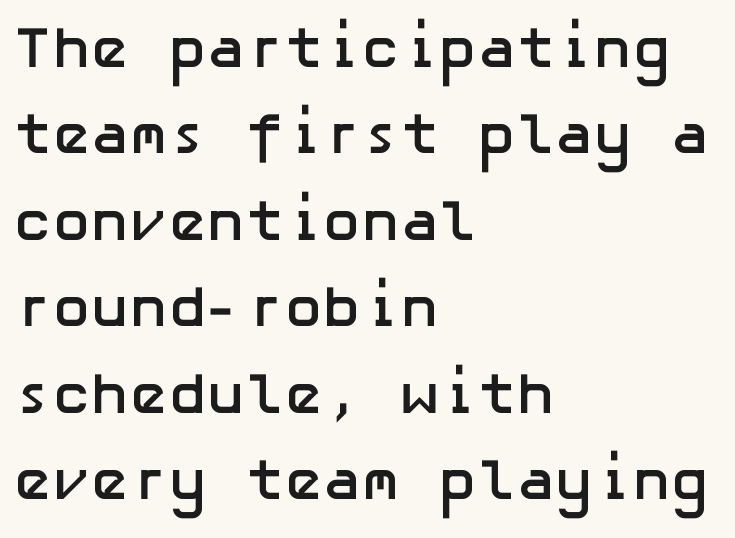
Check under the words: just untouched page. Bold? Absolutely — the strokes are thick and heavy. Each letter's strokes conclude bluntly, with no projecting serifs. Quick note: not italic, upright. Line beginnings align vertically; line endings do not. Default kerning and tracking; the words read as compact shapes.
